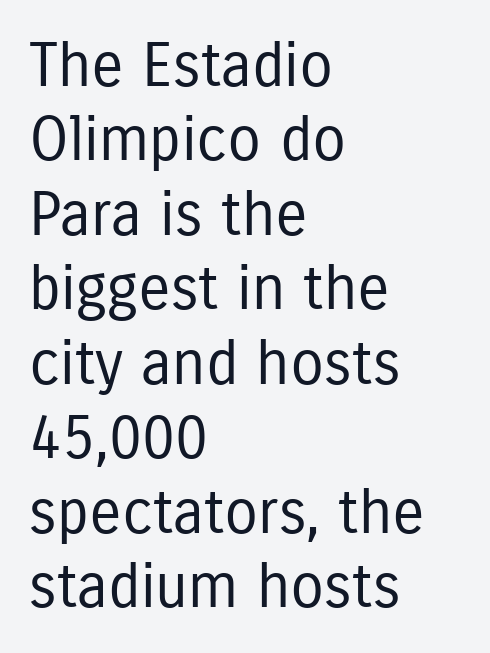
No heavy texture on the line: the type isn't bold. In terms of letterform style, serifs are entirely absent. Tall strokes in this sample are plumb rather than angled. Words appear dense and cohesive because spacing is normal.
